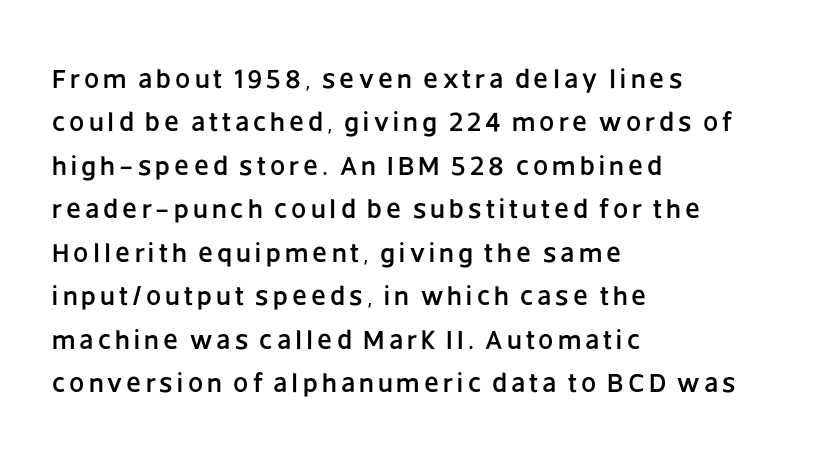
{"italic": "no", "underline": "no", "align": "left", "line_spacing": "normal", "line_spacing_ratio": 1.61, "glyph_px": 27}
